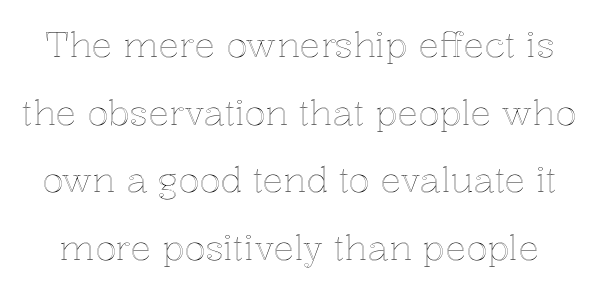
{"italic": "no", "width": "normal", "x_height": "medium", "monospaced": "no", "underline": "no", "line_spacing": "loose", "line_spacing_ratio": 1.93, "letter_spacing": "normal", "letter_spacing_em": 0.0, "glyph_px": 35}
